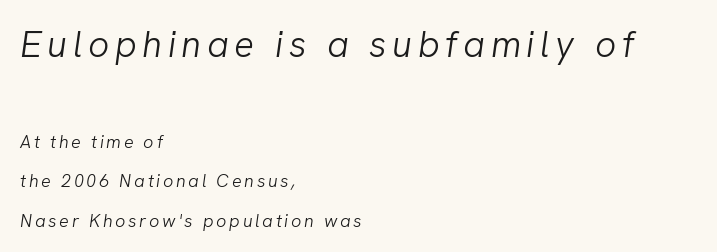
The image shows 37 px light type, italic (leaning right); set left-aligned, loose line spacing (2.18x), not underlined; the first (top) block is 2.06x larger; low stroke contrast and a medium x-height.
